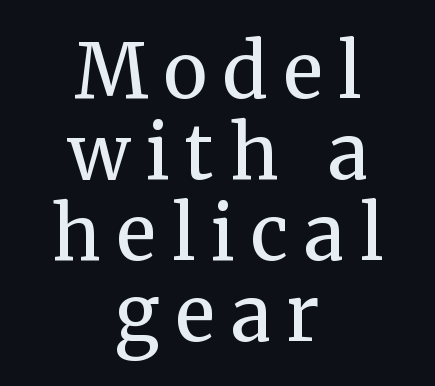
Q: Is the text bold? A: No.
Q: Is the text italic (slanted)? A: No, it is upright.
Q: Is the typeface a serif or a sans-serif typeface? A: Serif.
Q: Is the text underlined? A: No.
Q: How is the paragraph aligned? A: Centered.
Q: Is the spacing between letters normal or unusually wide? A: Unusually wide.
Q: Is the spacing between lines tight, normal or loose? A: Tight.
Q: Width (condensed, normal, or wide)? A: Normal.
Q: Stroke contrast? A: Medium.
Q: x-height? A: Medium.
Q: Monospaced? A: No.
